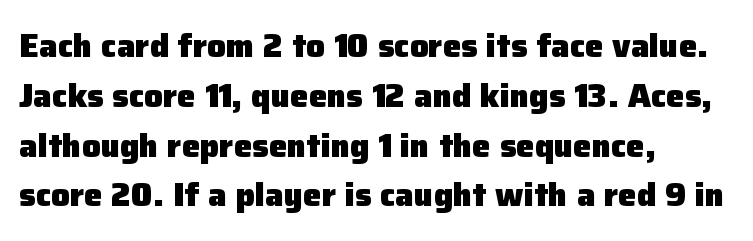
Q: Is the text bold? A: Yes.
Q: Is the text italic (slanted)? A: No, it is upright.
Q: Is the typeface a serif or a sans-serif typeface? A: Sans-serif.
Q: Is the text underlined? A: No.
Q: How is the paragraph aligned? A: Left-aligned.
Q: Is the spacing between letters normal or unusually wide? A: Normal.
Q: Is the spacing between lines tight, normal or loose? A: Normal.
Q: Width (condensed, normal, or wide)? A: Normal.
Q: Stroke contrast? A: Low.
Q: x-height? A: Medium.
Q: Monospaced? A: No.
